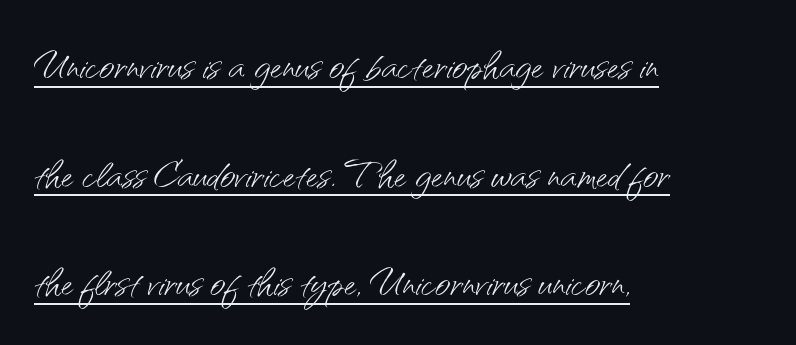
Is this a fixed-width face? No — the glyphs have proportional, varying widths. Decoration check: the copy is underlined. Observe the absence of serifs on each vertical stroke in this sample. Summary of weight: not heavy and not bold. Students, note that the glyphs here touch the page at normal intervals.
